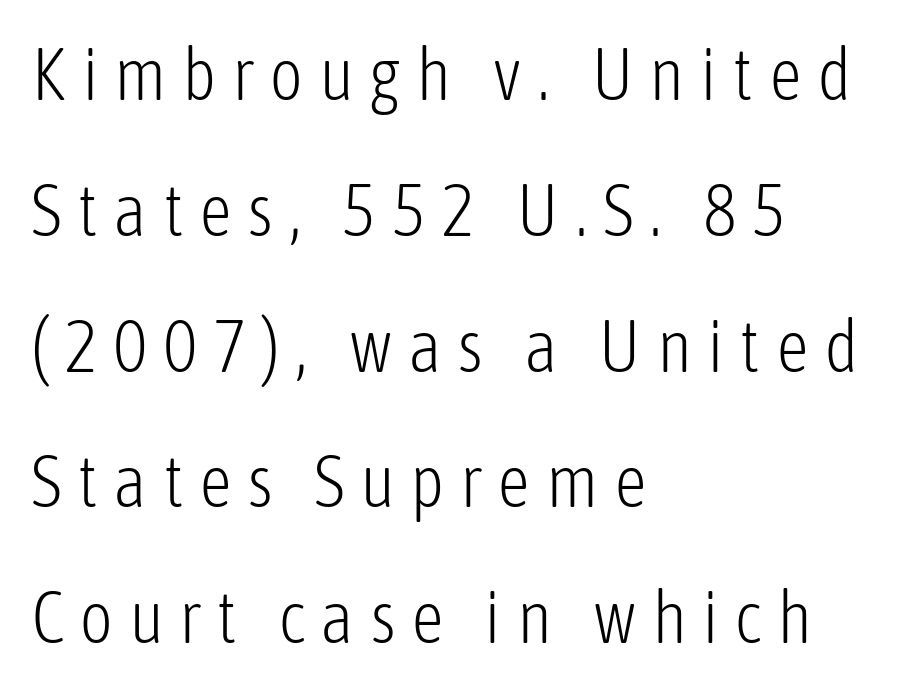
{"serif": "no", "italic": "no", "bold": "no", "weight": "light", "width": "condensed", "stroke_contrast": "low", "x_height": "medium", "monospaced": "no", "underline": "no", "align": "left", "line_spacing_ratio": 1.86, "letter_spacing": "wide", "letter_spacing_em": 0.21, "glyph_px": 73}
